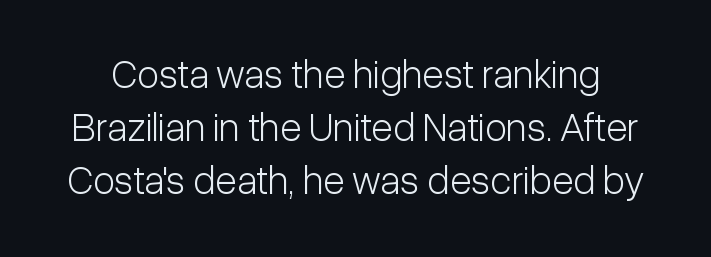
Q: Is the text bold? A: No.
Q: Is the text italic (slanted)? A: No, it is upright.
Q: Is the typeface a serif or a sans-serif typeface? A: Sans-serif.
Q: Is the text underlined? A: No.
Q: Is the spacing between letters normal or unusually wide? A: Normal.
Q: Is the spacing between lines tight, normal or loose? A: Normal.
Q: Width (condensed, normal, or wide)? A: Condensed.
Q: Stroke contrast? A: Low.
Q: x-height? A: Medium.
Q: Monospaced? A: No.
